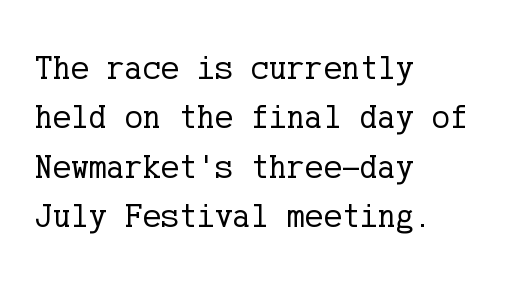
This sample uses an upright cut, with every glyph sitting square on the baseline. Lines of text with bare space underneath. Heaviness? Minimal to ordinary, like unemphasized prose. Inter-character spacing is left at the font's built-in metrics. Check where the strokes stop: tiny serifs finish them off.
